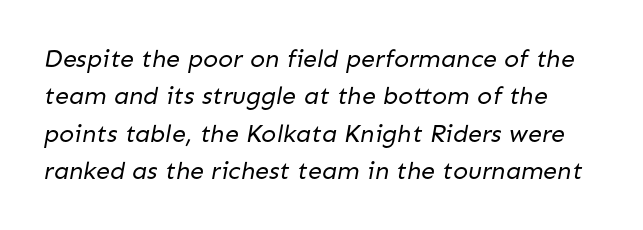
Weight: not bold — regular or lighter. Summary of vertical rhythm: regular, with standard interline spacing. The glyphs are unaccompanied by any horizontal stroke below them. This rendering leaves character spacing at its baseline value.
